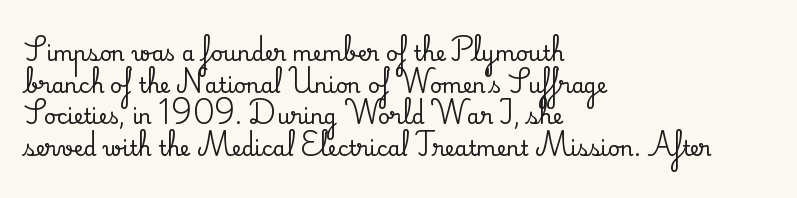
Has an underline been added? It has not. Do the letters lean? They stand straight. Notice how descenders clear the ascenders below comfortably — that's standard leading. The line texture is even and compact thanks to regular tracking.
